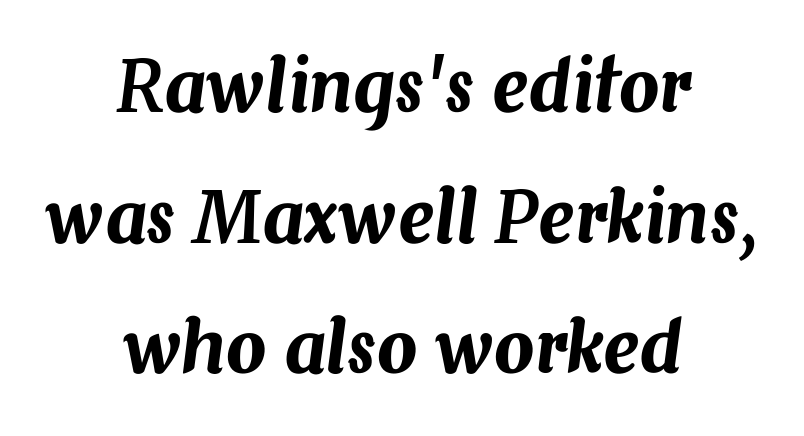
{"italic": "yes", "lean": "right", "slant_degrees": 7, "width": "normal", "stroke_contrast": "medium", "x_height": "medium", "monospaced": "no", "underline": "no", "align": "center", "line_spacing_ratio": 1.84, "letter_spacing": "normal", "letter_spacing_em": 0.0, "glyph_px": 71}
